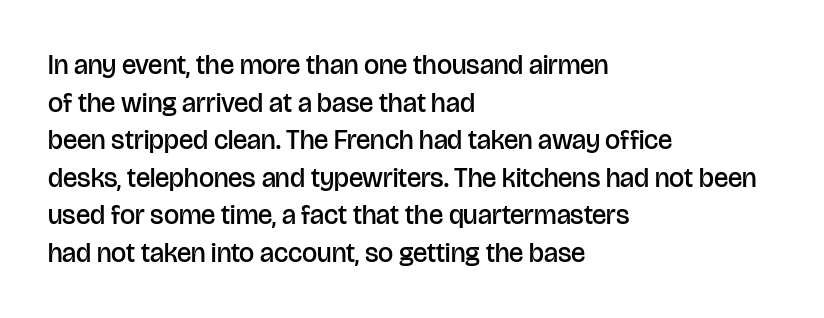
The image shows 27 px text type, upright; set left-aligned, normal line spacing (1.39x), normal letter spacing, not underlined.
